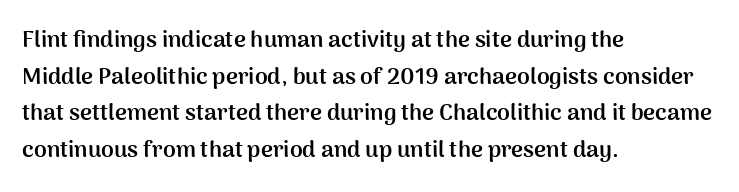
Visually the block forms a straight wall on the left and a jagged coastline on the right. The letters are bold, with thick, heavy strokes. The gap between lines stays unmarked. This sample keeps an unexceptional amount of space between lines. The horizontal fit of the characters is conventional and even. Vertical strokes here are truly vertical.
